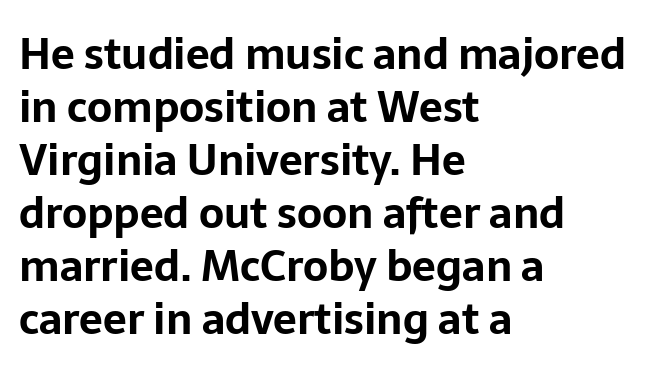
Q: Is the text bold? A: Yes.
Q: Is the text italic (slanted)? A: No, it is upright.
Q: Is the typeface a serif or a sans-serif typeface? A: Sans-serif.
Q: Is the text underlined? A: No.
Q: How is the paragraph aligned? A: Left-aligned.
Q: Is the spacing between letters normal or unusually wide? A: Normal.
Q: Is the spacing between lines tight, normal or loose? A: Normal.
Q: Width (condensed, normal, or wide)? A: Normal.
Q: Stroke contrast? A: Low.
Q: x-height? A: Medium.
Q: Monospaced? A: No.
